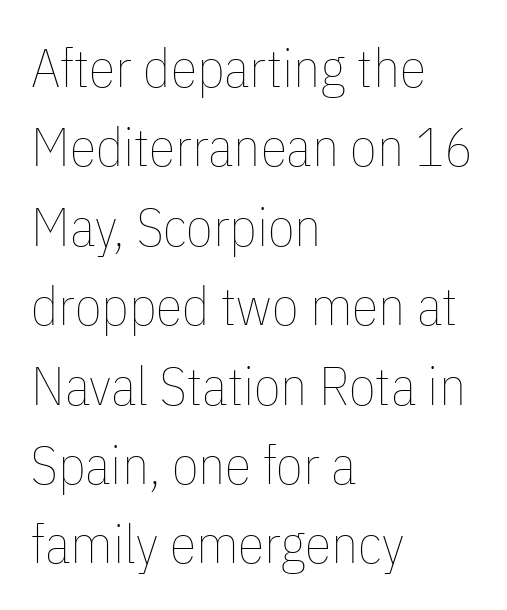
You can tell it's not italic because the verticals are truly vertical. Character widths vary here, with narrow letters taking less room than wide ones. Decoration check: the copy has no underline. Compared with a typical body face, this is equally light or lighter still.
